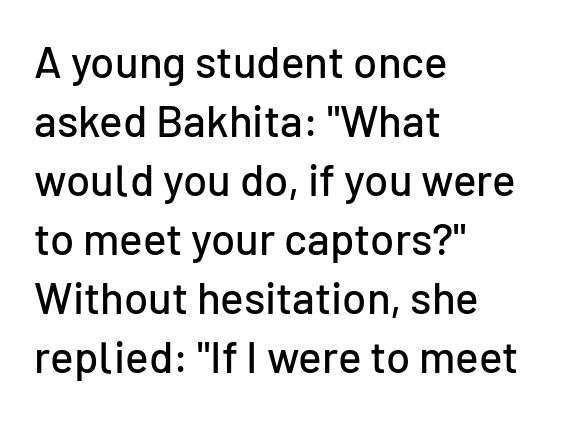
The image shows 44 px sans-serif type, upright; set left-aligned, normal line spacing (1.34x), normal letter spacing, not underlined; low stroke contrast and a medium x-height.
